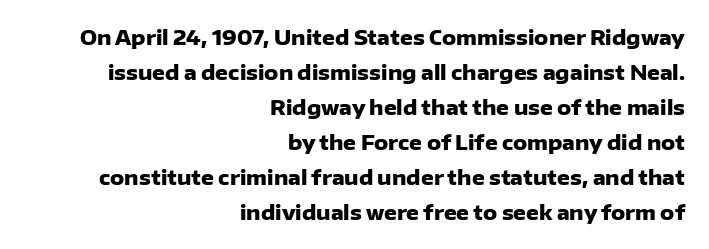
The image shows 20 px bold type, upright; set right-aligned, line spacing 1.75x, normal letter spacing, not underlined.
